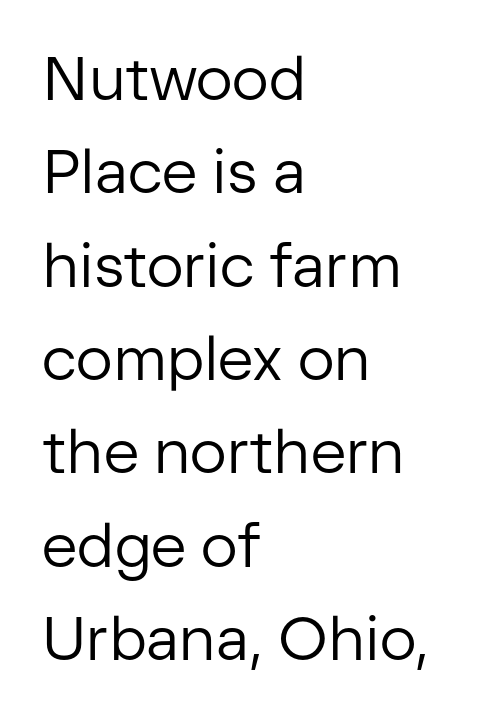
{"serif": "no", "italic": "no", "bold": "no", "weight": "regular", "width": "normal", "stroke_contrast": "low", "x_height": "medium", "monospaced": "no", "underline": "no", "align": "left", "line_spacing": "normal", "line_spacing_ratio": 1.53, "letter_spacing": "normal", "letter_spacing_em": 0.0, "glyph_px": 61}
